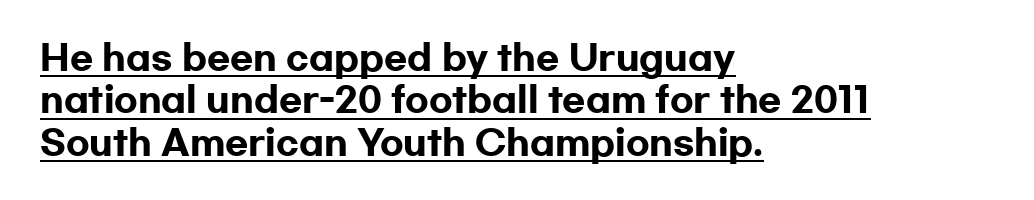
Posture: upright roman. Look at the tracking — it's just the regular setting, nothing added. The paragraph has a hard left edge and a soft right edge. One glance says typical: line gaps are just what's usual. This sample has the flowing, uneven cadence of proportional lettering.
